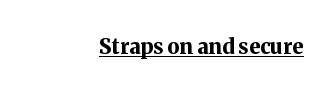
Emphasis is given by a line drawn under the lettering. Weight: bold. Honestly, the letter spacing is just normal — you wouldn't notice it. Is there any slant? The stems are plumb.
